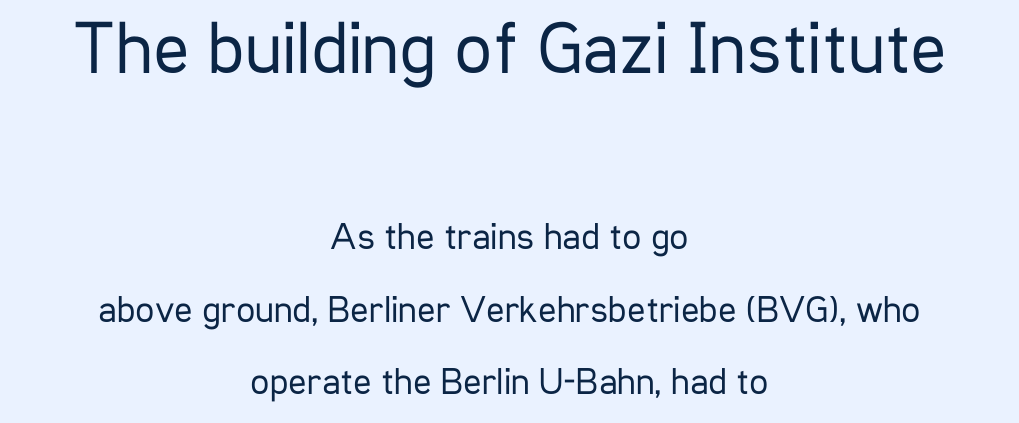
The image shows 75 px regular-weight, condensed sans-serif type, upright; set centered, loose line spacing (1.9x), normal letter spacing, not underlined; the first (top) block is 1.97x larger; low stroke contrast and a medium x-height.
